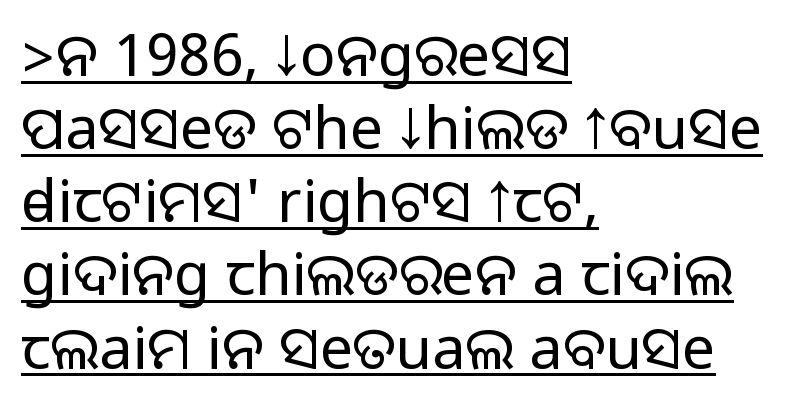
The image shows 59 px sans-serif type, upright; set left-aligned, line spacing 1.24x, normal letter spacing, underlined; medium stroke contrast.
